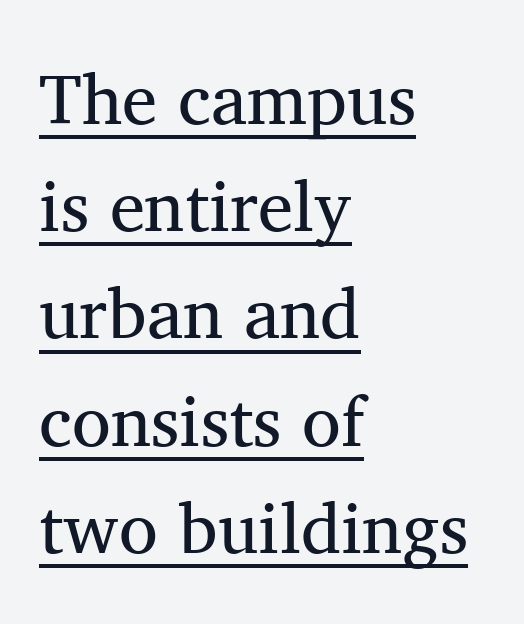
Each letter keeps its own natural width here, so spacing adapts to shape. To sum up the face: it has serifs. Students, observe the line beneath the letters — that is underlining. Compared with a centered layout, this one pins lines to the left instead.
